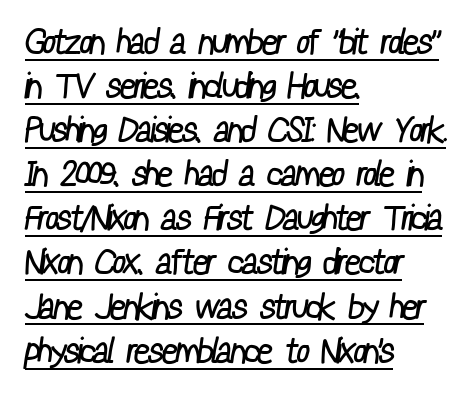
{"serif": "no", "bold": "no", "weight": "regular", "width": "condensed", "stroke_contrast": "low", "x_height": "medium", "monospaced": "no", "underline": "yes", "align": "left", "line_spacing": "normal", "line_spacing_ratio": 1.26, "letter_spacing": "normal", "letter_spacing_em": 0.0, "glyph_px": 35}
